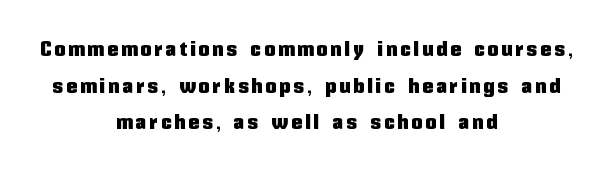
{"italic": "no", "underline": "no", "align": "center", "line_spacing_ratio": 1.75, "glyph_px": 21}
